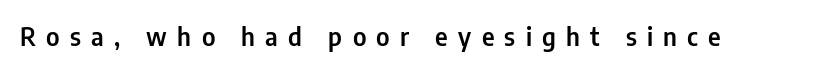
Q: Is the text italic (slanted)? A: No, it is upright.
Q: Is the text underlined? A: No.
Q: Is the spacing between letters normal or unusually wide? A: Unusually wide.
